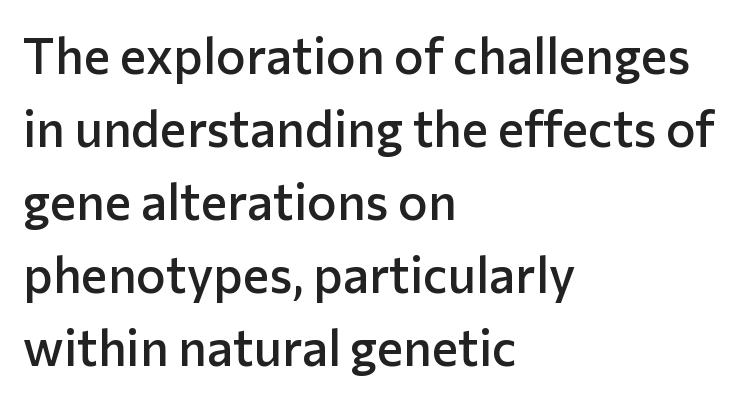
The image shows 50 px semibold sans-serif type, upright; set left-aligned, normal line spacing (1.46x), normal letter spacing, not underlined; low stroke contrast and a medium x-height.
